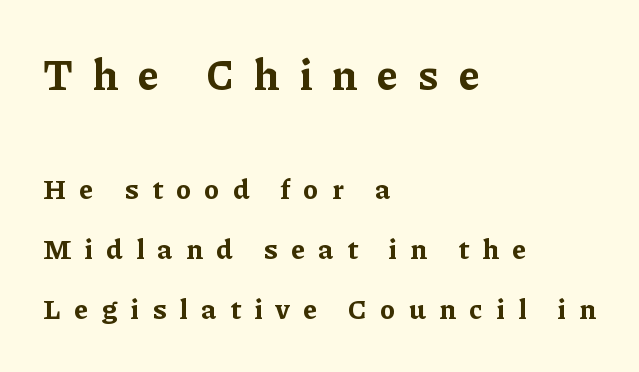
The font family rendered here belongs to the serif group. The face used here is rendered with a markedly widened letterfit. No italicization has been applied; the sample stays upright. Large over small — that's the arrangement of the two blocks here. The letters advance in unequal steps, a hallmark of proportional type.
